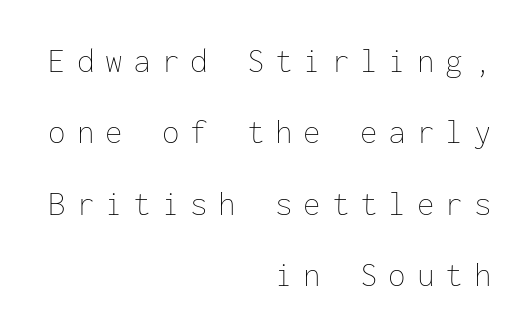
{"italic": "no", "bold": "no", "weight": "thin", "width": "normal", "stroke_contrast": "low", "x_height": "medium", "monospaced": "yes", "underline": "no", "align": "right", "line_spacing": "loose", "line_spacing_ratio": 2.04, "letter_spacing": "wide", "letter_spacing_em": 0.31, "glyph_px": 35}
